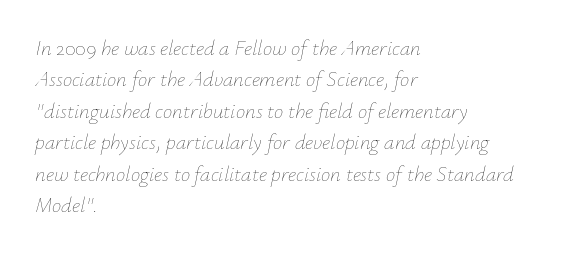
{"italic": "yes", "lean": "right", "slant_degrees": 12, "bold": "no", "underline": "no", "align": "left", "line_spacing": "normal", "line_spacing_ratio": 1.5, "letter_spacing": "normal", "letter_spacing_em": 0.0, "glyph_px": 21}
